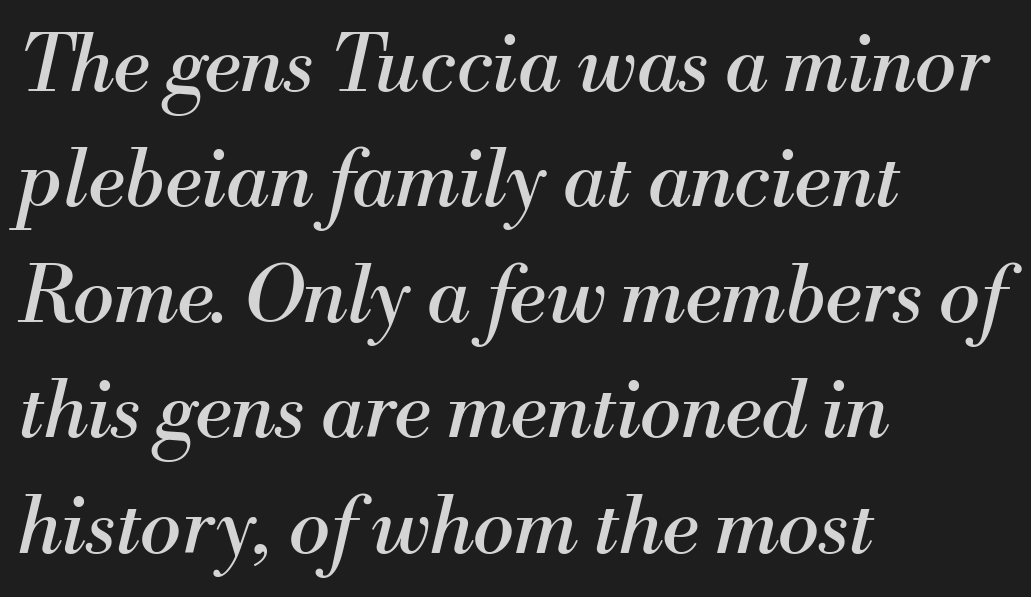
{"serif": "yes", "italic": "yes", "lean": "right", "slant_degrees": 13, "bold": "no", "weight": "regular", "width": "normal", "stroke_contrast": "medium", "x_height": "small", "monospaced": "no", "underline": "no", "align": "left", "line_spacing": "normal", "line_spacing_ratio": 1.48, "letter_spacing": "normal", "letter_spacing_em": 0.0, "glyph_px": 78}
